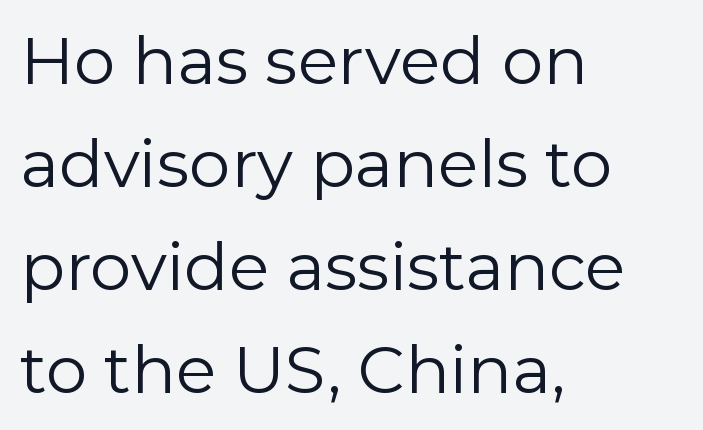
Stems and bowls with no extra thickness — not bold. This rendering leaves character spacing at its baseline value. This rendering features lettering with no underline. Unlike italic type, these characters show no tilt at all. The letters advance in unequal steps, a hallmark of proportional type. The font family rendered here belongs to the sans-serif group.
